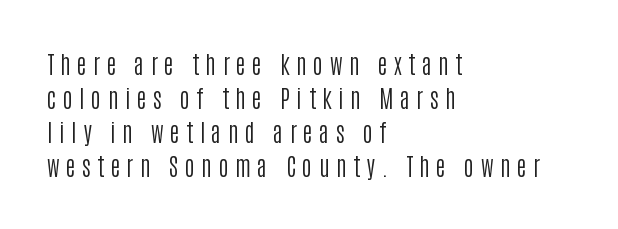
The image shows 24 px text type, upright; set left-aligned, normal line spacing (1.42x), unusually wide letter spacing (+0.27 em), not underlined.
